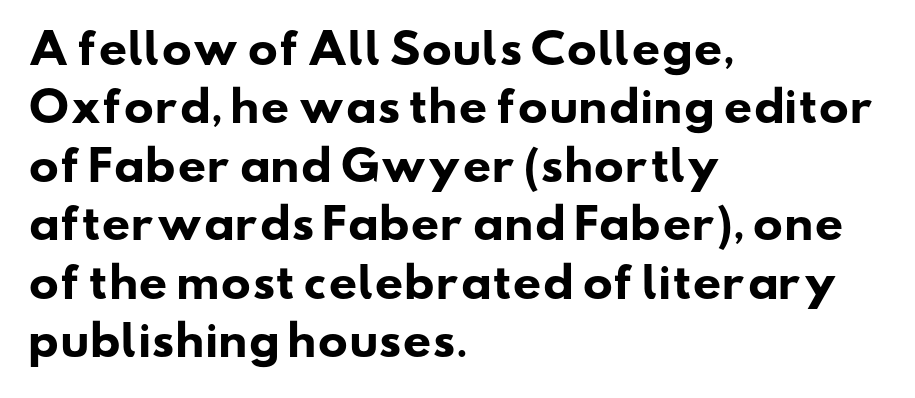
This rendering uses left alignment, leaving the right contour irregular. The tracking reads as untouched default to a designer's eye. Each row of text sits above clean, open space. Serifs: no, the terminals of the letterforms are clean. These lines are rendered in a variable-pitch font.
